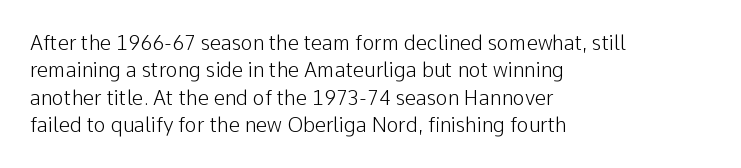
Q: Is the text bold? A: No.
Q: Is the text italic (slanted)? A: No, it is upright.
Q: Is the text underlined? A: No.
Q: How is the paragraph aligned? A: Left-aligned.
Q: Is the spacing between letters normal or unusually wide? A: Normal.
Q: Is the spacing between lines tight, normal or loose? A: Normal.
